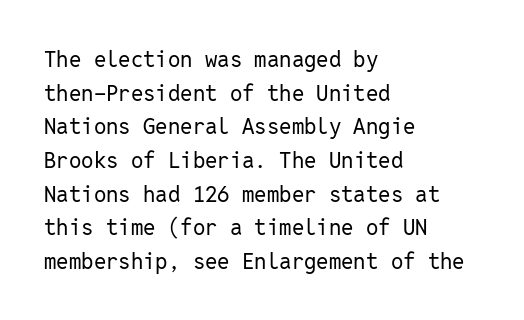
Q: Is the text bold? A: No.
Q: Is the text italic (slanted)? A: No, it is upright.
Q: Is the text underlined? A: No.
Q: How is the paragraph aligned? A: Left-aligned.
Q: Is the spacing between letters normal or unusually wide? A: Normal.
Q: Is the spacing between lines tight, normal or loose? A: Normal.
